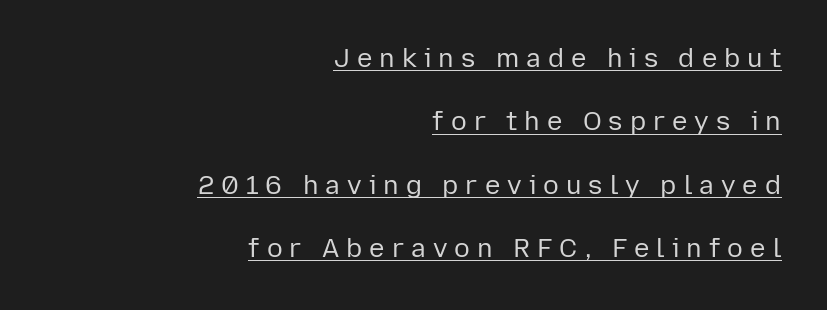
The passage shown is underscored from start to finish. Stems and bowls with no extra thickness — not bold. A great deal of white space separates one row of letters from the next. Unlike italic type, these characters show no tilt at all. Inter-character spacing is expanded well beyond the font's built-in metrics.
